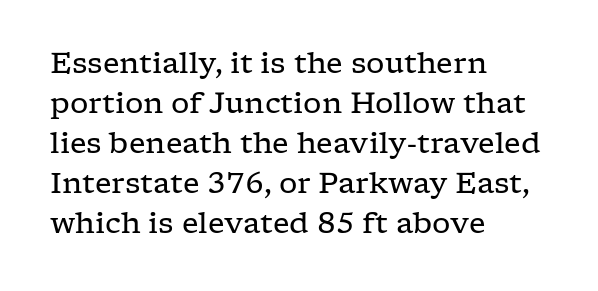
The specimen omits any rule beneath the text block's lines. Ink coverage per letter is moderate at most. The face used here is seriffed, in the tradition of book romans. In terms of letterspacing, this is plain default setting.
